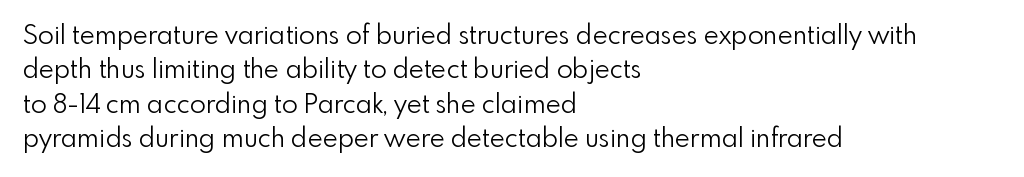
The image shows 26 px text type, upright; set left-aligned, normal line spacing (1.32x), normal letter spacing, not underlined.
